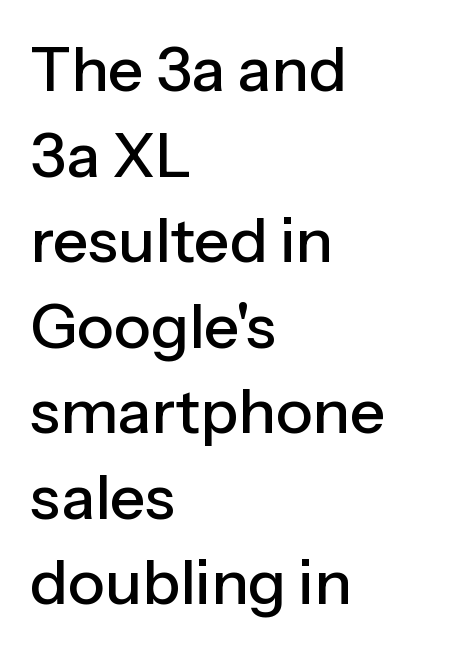
Spacing verdict: proportional, widths tailored to each character. The rendering anchors every line to the left-hand side. Stroke terminals: plain, sans-serif. Regular leading. The passage shown is not underscored anywhere.
